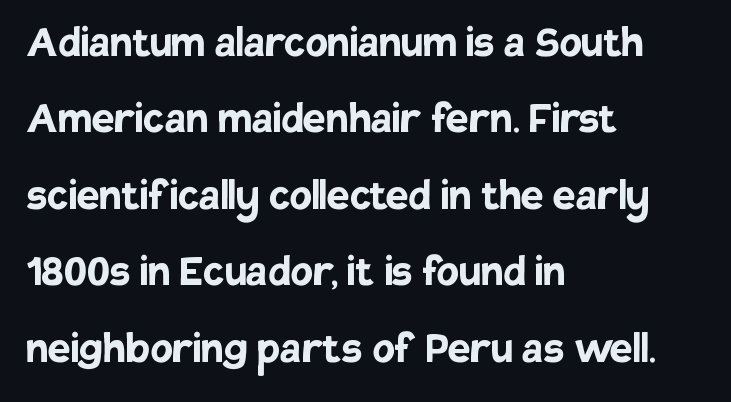
Q: Is the text bold? A: Yes.
Q: Is the text italic (slanted)? A: No, it is upright.
Q: Is the typeface a serif or a sans-serif typeface? A: Sans-serif.
Q: Is the text underlined? A: No.
Q: How is the paragraph aligned? A: Left-aligned.
Q: Is the spacing between letters normal or unusually wide? A: Normal.
Q: Is the spacing between lines tight, normal or loose? A: Normal.
Q: Width (condensed, normal, or wide)? A: Normal.
Q: Stroke contrast? A: Low.
Q: x-height? A: Large.
Q: Monospaced? A: No.
